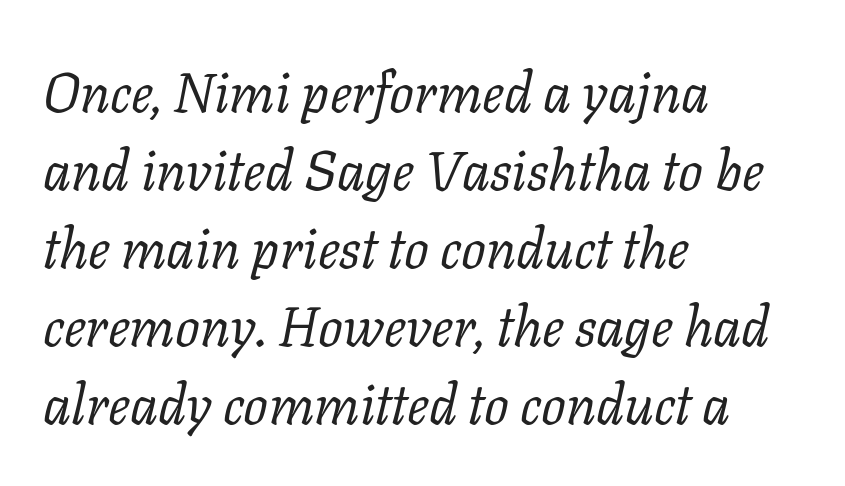
Q: Is the text bold? A: No.
Q: Is the text italic (slanted)? A: Yes, it leans right by about 11 degrees.
Q: Is the typeface a serif or a sans-serif typeface? A: Serif.
Q: Is the text underlined? A: No.
Q: How is the paragraph aligned? A: Left-aligned.
Q: Is the spacing between letters normal or unusually wide? A: Normal.
Q: Is the spacing between lines tight, normal or loose? A: Normal.
Q: Width (condensed, normal, or wide)? A: Normal.
Q: Stroke contrast? A: Low.
Q: x-height? A: Medium.
Q: Monospaced? A: No.
